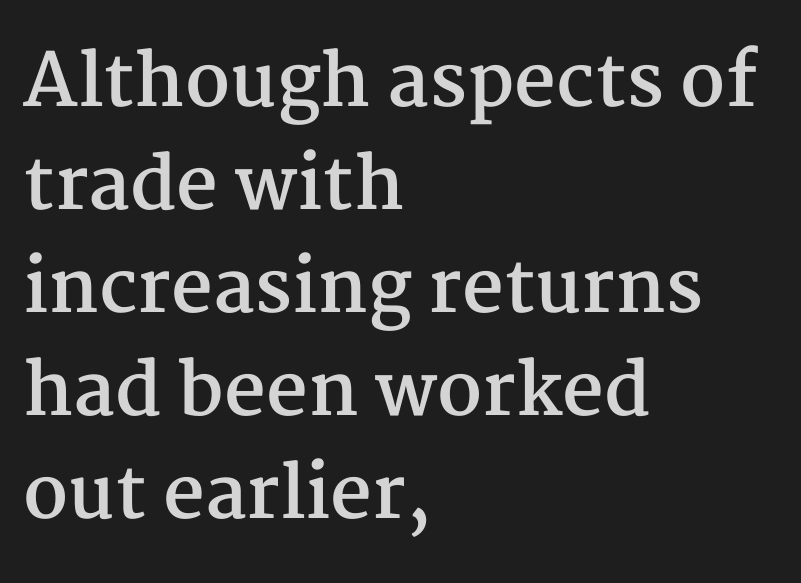
Q: Is the text bold? A: Yes.
Q: Is the text italic (slanted)? A: No, it is upright.
Q: Is the typeface a serif or a sans-serif typeface? A: Serif.
Q: Is the text underlined? A: No.
Q: How is the paragraph aligned? A: Left-aligned.
Q: Is the spacing between letters normal or unusually wide? A: Normal.
Q: Is the spacing between lines tight, normal or loose? A: Normal.
Q: Width (condensed, normal, or wide)? A: Normal.
Q: Stroke contrast? A: Medium.
Q: x-height? A: Medium.
Q: Monospaced? A: No.
